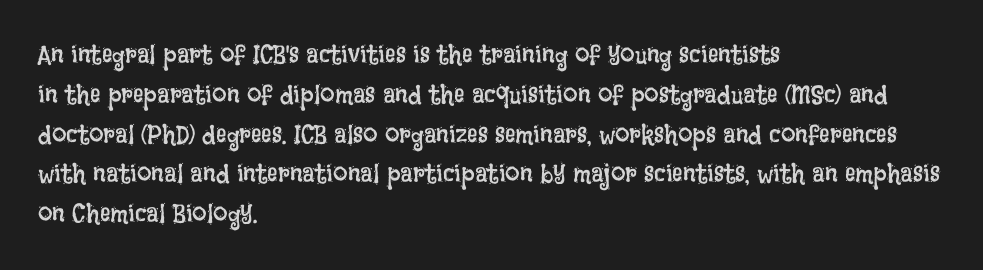
{"italic": "no", "bold": "no", "underline": "no", "align": "left", "line_spacing": "normal", "line_spacing_ratio": 1.53, "letter_spacing": "normal", "letter_spacing_em": 0.0, "glyph_px": 26}
